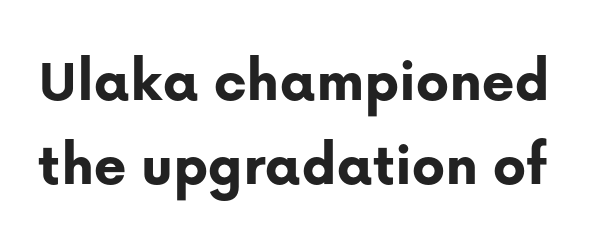
Q: Is the text bold? A: Yes.
Q: Is the text italic (slanted)? A: No, it is upright.
Q: Is the typeface a serif or a sans-serif typeface? A: Sans-serif.
Q: Is the text underlined? A: No.
Q: Is the spacing between letters normal or unusually wide? A: Normal.
Q: Is the spacing between lines tight, normal or loose? A: Normal.
Q: Width (condensed, normal, or wide)? A: Normal.
Q: Stroke contrast? A: Low.
Q: x-height? A: Medium.
Q: Monospaced? A: No.
